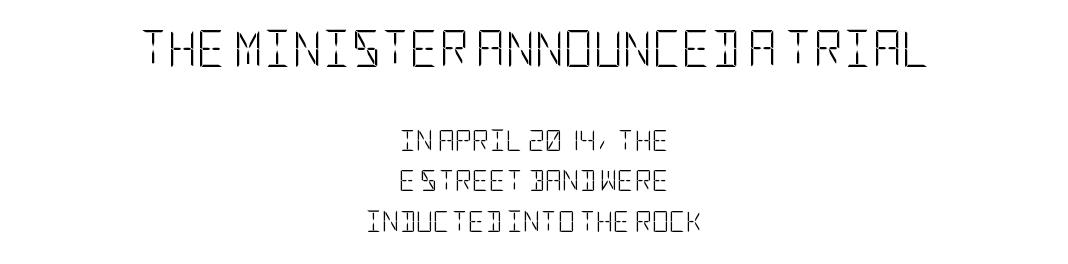
Q: Is the text bold? A: No.
Q: Is the text italic (slanted)? A: No, it is upright.
Q: Is the typeface a serif or a sans-serif typeface? A: Sans-serif.
Q: Is the text underlined? A: No.
Q: How is the paragraph aligned? A: Centered.
Q: Is the spacing between letters normal or unusually wide? A: Normal.
Q: Is the spacing between lines tight, normal or loose? A: Loose.
Q: Which block of text is set in a larger size, the first (top) or the second (bottom)? A: The first (top) one.
Q: Width (condensed, normal, or wide)? A: Condensed.
Q: Stroke contrast? A: Low.
Q: x-height? A: Large.
